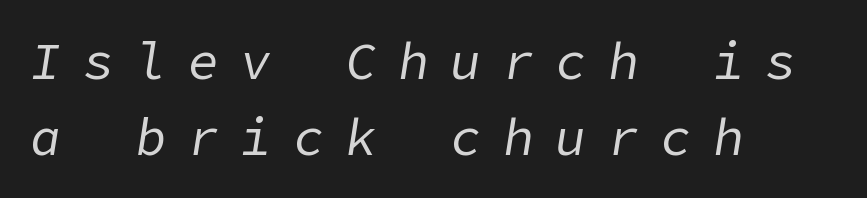
{"italic": "yes", "lean": "right", "slant_degrees": 9, "bold": "no", "weight": "regular", "width": "normal", "stroke_contrast": "low", "x_height": "medium", "underline": "no", "align": "left", "line_spacing": "normal", "line_spacing_ratio": 1.5, "letter_spacing": "wide", "letter_spacing_em": 0.43, "glyph_px": 51}
